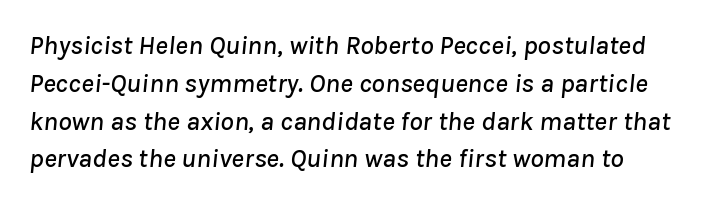
The image shows 27 px text type, italic (leaning right); set normal line spacing (1.4x), normal letter spacing, not underlined.
